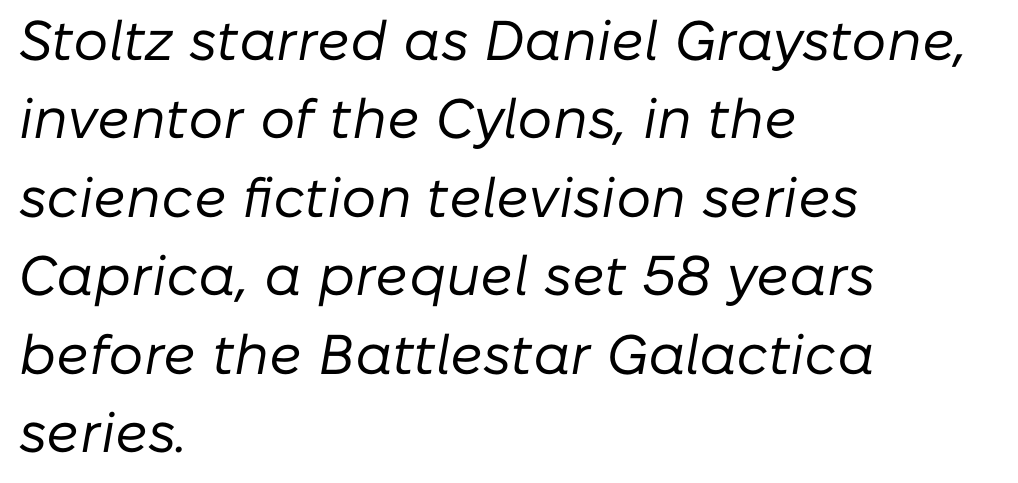
Has an underline been added? It has not. Inter-character spacing is left at the font's built-in metrics. Is the type heavy? It reads as light-to-regular instead. Horizontal alignment here is leftward, the default for most running prose. Is this a fixed-width face? No — the glyphs have proportional, varying widths.
